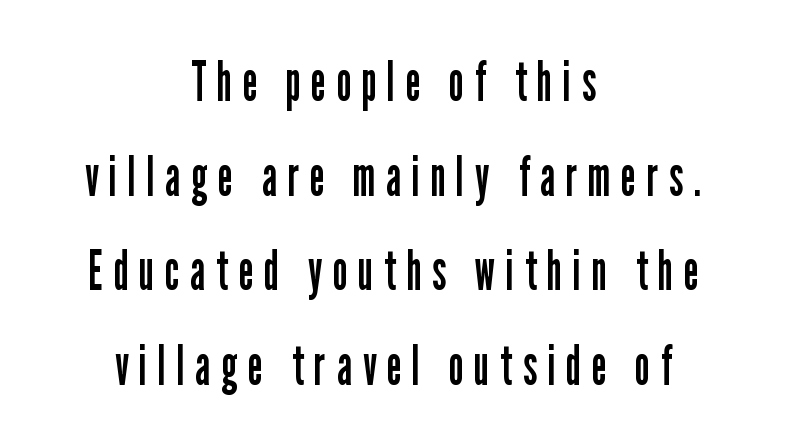
Q: Is the text bold? A: No.
Q: Is the text italic (slanted)? A: No, it is upright.
Q: Is the typeface a serif or a sans-serif typeface? A: Sans-serif.
Q: Is the text underlined? A: No.
Q: How is the paragraph aligned? A: Centered.
Q: Is the spacing between letters normal or unusually wide? A: Unusually wide.
Q: Width (condensed, normal, or wide)? A: Condensed.
Q: Stroke contrast? A: Low.
Q: x-height? A: Medium.
Q: Monospaced? A: No.
